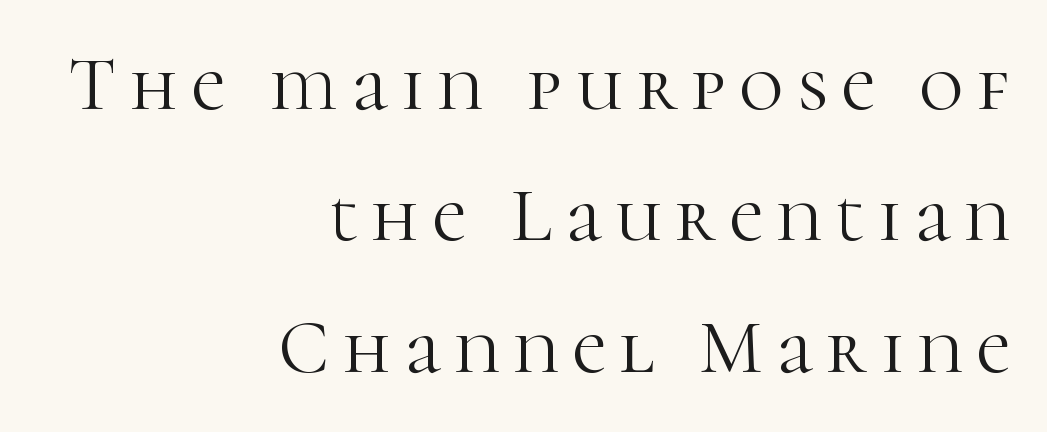
The image shows 76 px light serif type, upright; set right-aligned, line spacing 1.73x, not underlined; high stroke contrast and a medium x-height.
